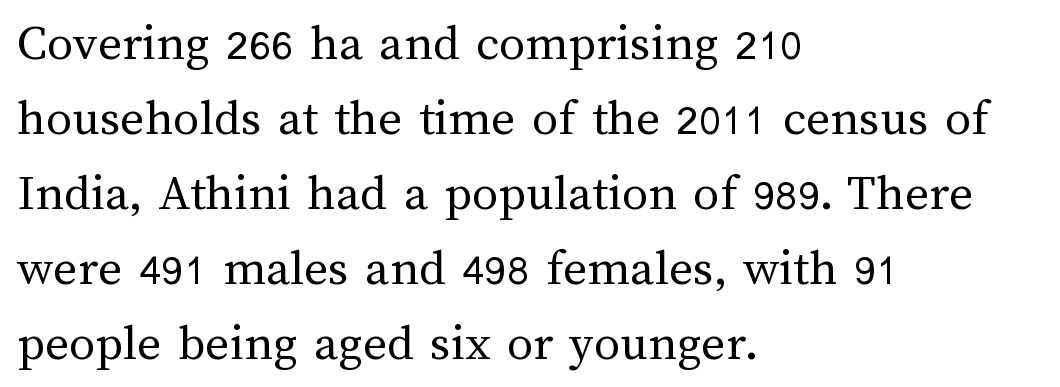
Q: Is the text bold? A: No.
Q: Is the text italic (slanted)? A: No, it is upright.
Q: Is the text underlined? A: No.
Q: How is the paragraph aligned? A: Left-aligned.
Q: Is the spacing between letters normal or unusually wide? A: Normal.
Q: Is the spacing between lines tight, normal or loose? A: Normal.
Q: Width (condensed, normal, or wide)? A: Normal.
Q: Stroke contrast? A: Medium.
Q: x-height? A: Medium.
Q: Monospaced? A: No.
